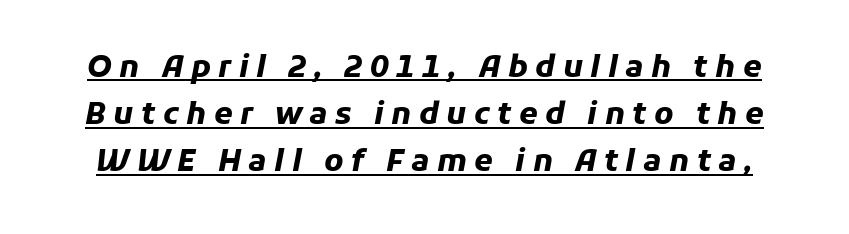
Q: Is the text bold? A: Yes.
Q: Is the text italic (slanted)? A: Yes, it leans right by about 11 degrees.
Q: Is the text underlined? A: Yes.
Q: Is the spacing between letters normal or unusually wide? A: Unusually wide.
Q: Is the spacing between lines tight, normal or loose? A: Normal.
Q: Width (condensed, normal, or wide)? A: Normal.
Q: Stroke contrast? A: Low.
Q: x-height? A: Medium.
Q: Monospaced? A: No.
